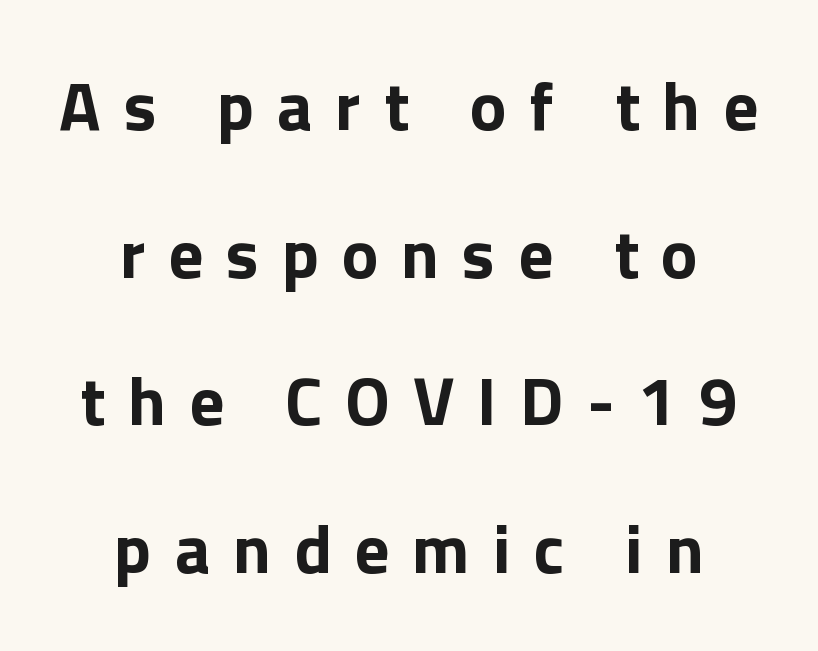
The typesetting leans heavy: a genuine bold. The characters display no serif detailing; their extremities are plain. Posture: straight, roman, zero tilt. Look at the tracking — it's clearly loosened, letters drifting apart. The rendering uses a large line-height, opening up the rows. Each line is balanced around a shared central axis.
